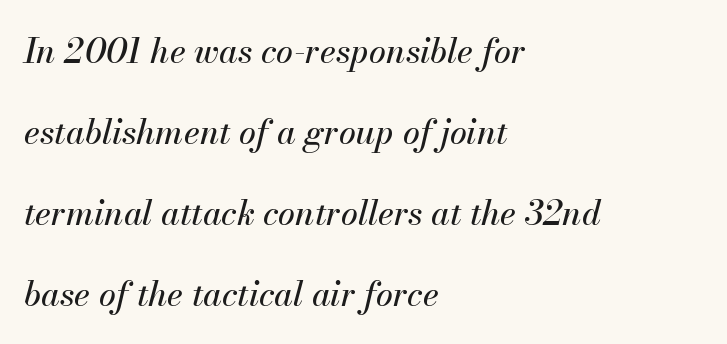
The image shows 34 px text type, italic (leaning right); set left-aligned, loose line spacing (2.38x), normal letter spacing, not underlined; medium stroke contrast and a small x-height.
